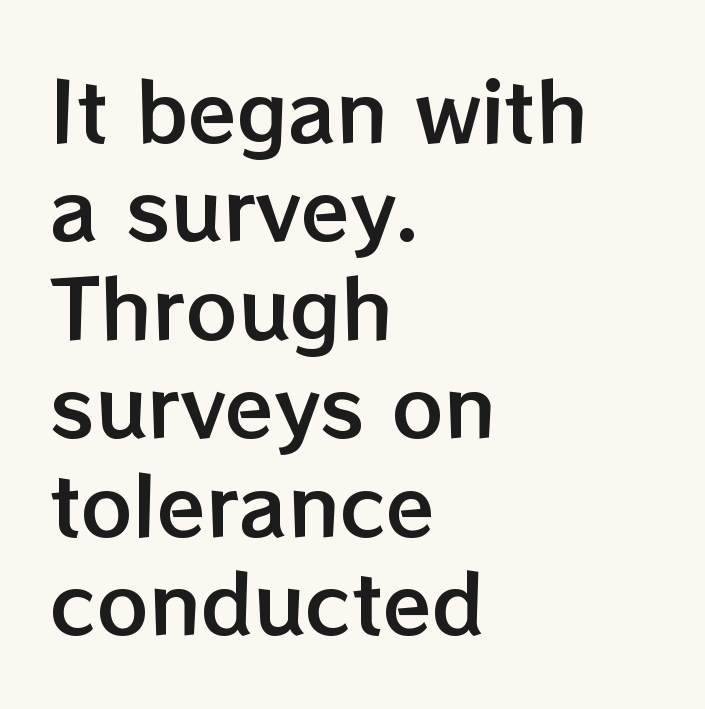
These lines stack with their left ends in a neat column. A clean baseline with only descenders dipping below it. The face used here is proportionally spaced, like ordinary book or web type. Tall strokes in this sample are plumb rather than angled.
